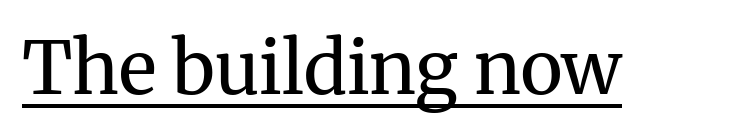
The image shows 73 px regular-weight serif type, upright; set normal letter spacing, underlined; medium stroke contrast and a medium x-height.
